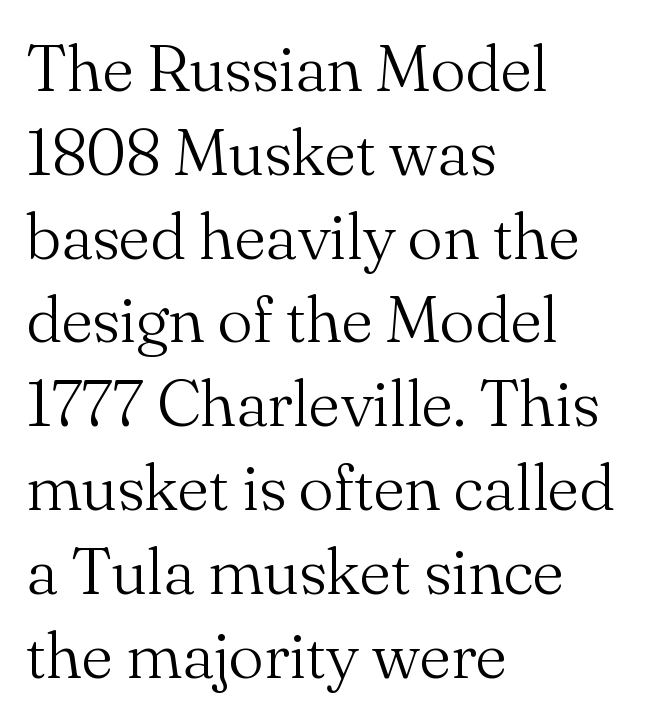
Q: Is the text bold? A: No.
Q: Is the text italic (slanted)? A: No, it is upright.
Q: Is the typeface a serif or a sans-serif typeface? A: Serif.
Q: Is the text underlined? A: No.
Q: How is the paragraph aligned? A: Left-aligned.
Q: Is the spacing between letters normal or unusually wide? A: Normal.
Q: Is the spacing between lines tight, normal or loose? A: Normal.
Q: Width (condensed, normal, or wide)? A: Normal.
Q: Stroke contrast? A: Medium.
Q: x-height? A: Small.
Q: Monospaced? A: No.
